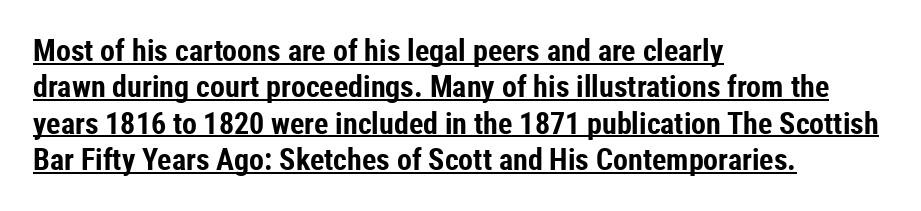
{"serif": "no", "italic": "no", "bold": "yes", "weight": "bold", "width": "condensed", "stroke_contrast": "low", "x_height": "medium", "monospaced": "no", "underline": "yes", "align": "left", "line_spacing_ratio": 1.21, "letter_spacing": "normal", "letter_spacing_em": 0.0, "glyph_px": 30}
